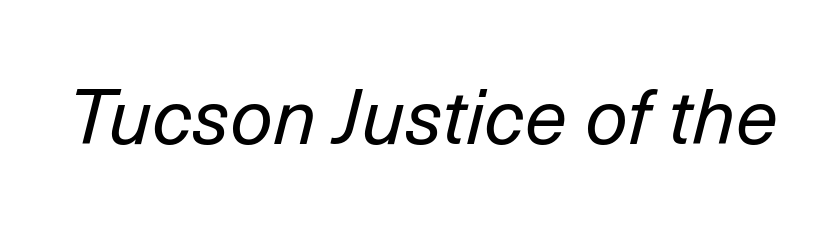
{"italic": "yes", "lean": "right", "slant_degrees": 14, "bold": "no", "weight": "regular", "width": "normal", "stroke_contrast": "low", "x_height": "medium", "monospaced": "no", "underline": "no", "letter_spacing": "normal", "letter_spacing_em": 0.0, "glyph_px": 76}
